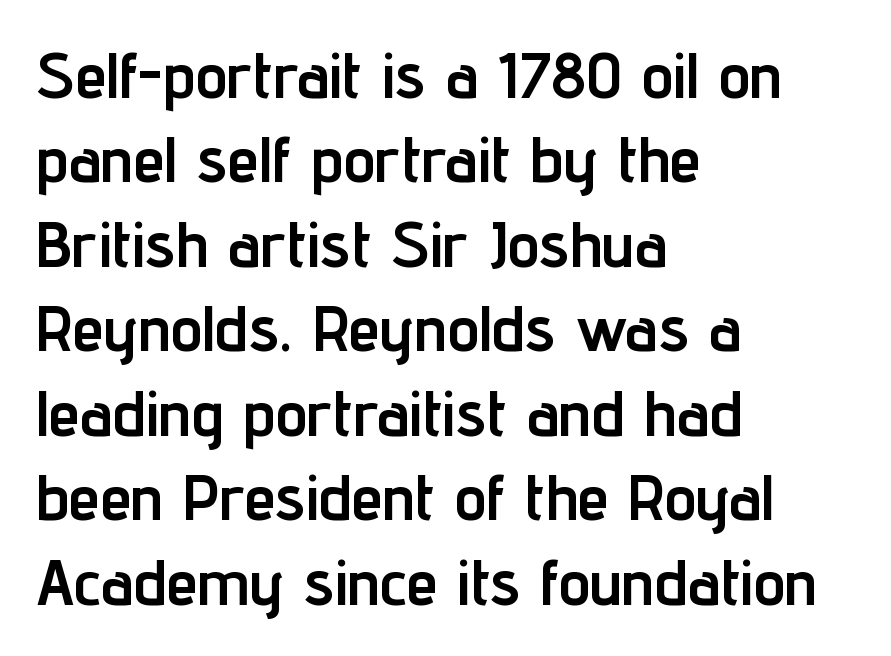
Q: Is the text bold? A: Yes.
Q: Is the text italic (slanted)? A: No, it is upright.
Q: Is the typeface a serif or a sans-serif typeface? A: Sans-serif.
Q: Is the text underlined? A: No.
Q: How is the paragraph aligned? A: Left-aligned.
Q: Is the spacing between letters normal or unusually wide? A: Normal.
Q: Is the spacing between lines tight, normal or loose? A: Normal.
Q: Width (condensed, normal, or wide)? A: Condensed.
Q: Stroke contrast? A: Low.
Q: x-height? A: Medium.
Q: Monospaced? A: No.
